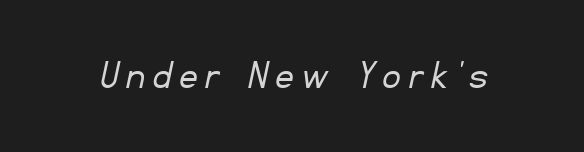
Plain, unruled lines of type. The passage shown is typed in a proportional face where columns would drift. Nothing heavy about these letters — not bold at all. In terms of letterspacing, this is a distinctly airy, spread setting. Classification — sans serif.
